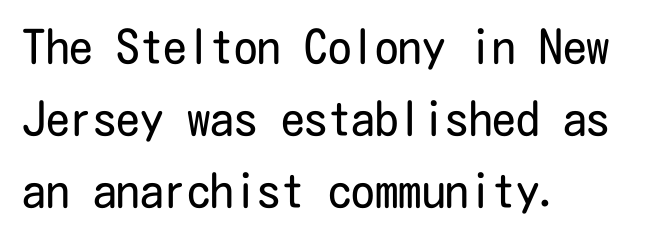
{"serif": "no", "italic": "no", "bold": "no", "weight": "regular", "width": "condensed", "stroke_contrast": "low", "x_height": "medium", "underline": "no", "align": "left", "line_spacing": "normal", "line_spacing_ratio": 1.53, "letter_spacing": "normal", "letter_spacing_em": 0.0, "glyph_px": 47}
